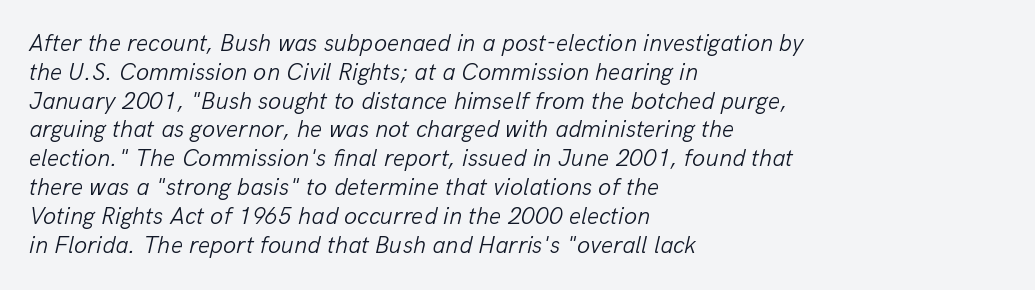
Q: Is the text bold? A: No.
Q: Is the text italic (slanted)? A: Yes, it leans right by about 13 degrees.
Q: Is the text underlined? A: No.
Q: How is the paragraph aligned? A: Left-aligned.
Q: Is the spacing between letters normal or unusually wide? A: Normal.
